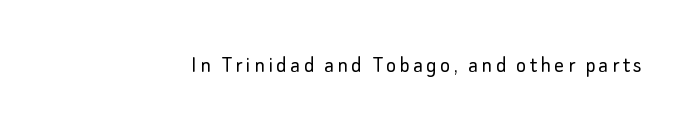
{"italic": "no", "bold": "no", "underline": "no", "glyph_px": 24}
